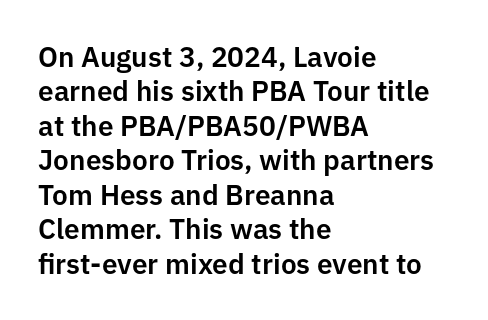
Q: Is the text italic (slanted)? A: No, it is upright.
Q: Is the typeface a serif or a sans-serif typeface? A: Sans-serif.
Q: Is the text underlined? A: No.
Q: How is the paragraph aligned? A: Left-aligned.
Q: Is the spacing between letters normal or unusually wide? A: Normal.
Q: Width (condensed, normal, or wide)? A: Normal.
Q: Stroke contrast? A: Low.
Q: x-height? A: Medium.
Q: Monospaced? A: No.
